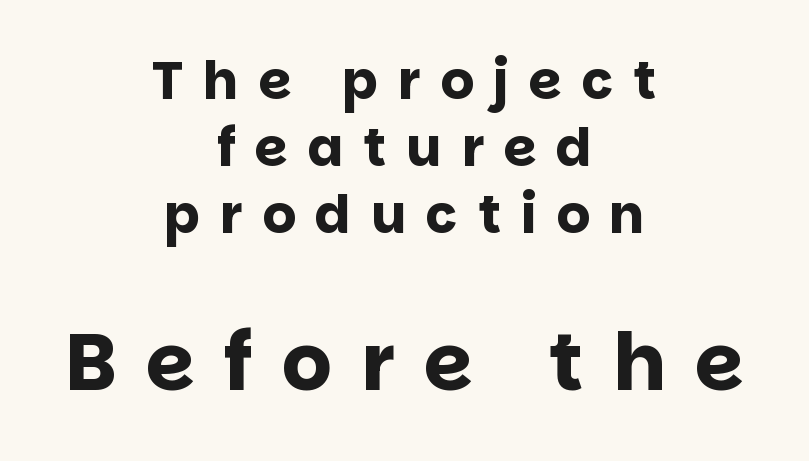
Q: Is the text bold? A: Yes.
Q: Is the text italic (slanted)? A: No, it is upright.
Q: Is the typeface a serif or a sans-serif typeface? A: Sans-serif.
Q: Is the text underlined? A: No.
Q: How is the paragraph aligned? A: Centered.
Q: Is the spacing between letters normal or unusually wide? A: Unusually wide.
Q: Is the spacing between lines tight, normal or loose? A: Normal.
Q: Which block of text is set in a larger size, the first (top) or the second (bottom)? A: The second (bottom) one.
Q: Width (condensed, normal, or wide)? A: Normal.
Q: Stroke contrast? A: Low.
Q: x-height? A: Large.
Q: Monospaced? A: No.
